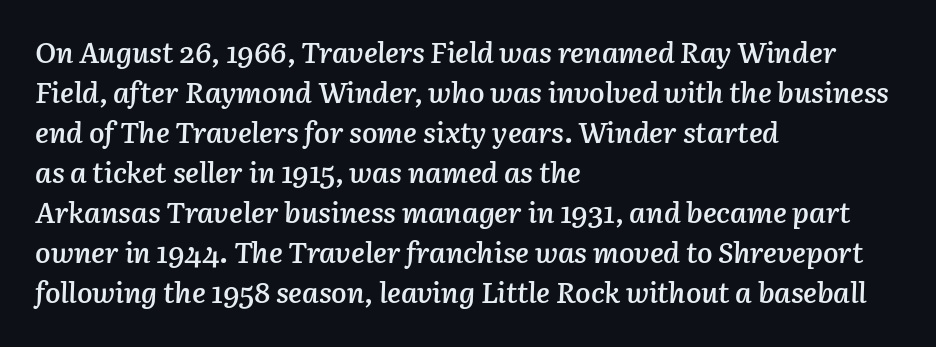
The tracking reads as untouched default to a designer's eye. If you drew a ruler down the left edge, every line would touch it. The lettering tilts uniformly, giving the passage an italic look. Think of a printed novel: that variable character pitch is what you see here. Vertically, the passage feels balanced, rows spaced as you'd expect.
